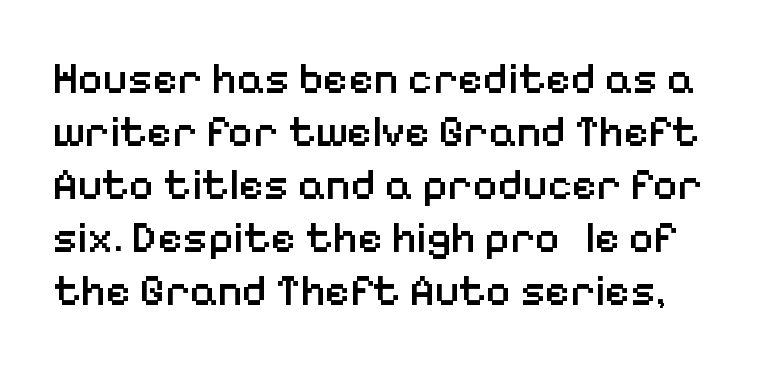
{"serif": "no", "italic": "no", "bold": "semi", "weight": "semibold", "width": "normal", "stroke_contrast": "low", "x_height": "medium", "monospaced": "no", "underline": "no", "line_spacing_ratio": 1.23, "letter_spacing": "normal", "letter_spacing_em": 0.0, "glyph_px": 43}
